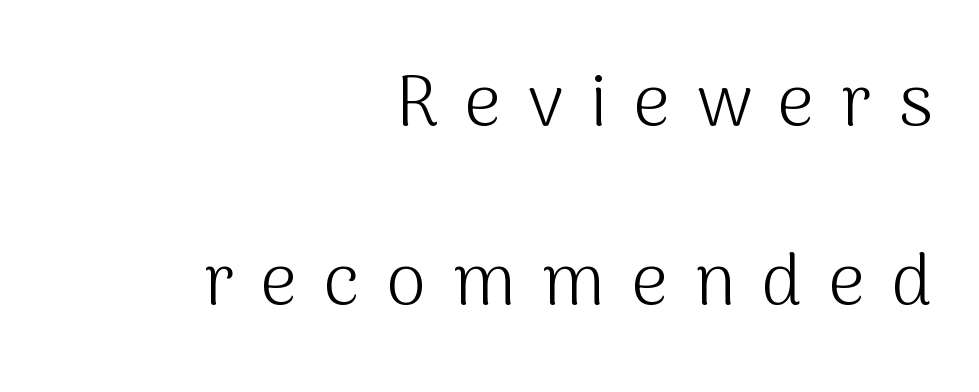
Q: Is the text bold? A: No.
Q: Is the text italic (slanted)? A: No, it is upright.
Q: Is the typeface a serif or a sans-serif typeface? A: Sans-serif.
Q: Is the text underlined? A: No.
Q: How is the paragraph aligned? A: Right-aligned.
Q: Is the spacing between letters normal or unusually wide? A: Unusually wide.
Q: Is the spacing between lines tight, normal or loose? A: Loose.
Q: Width (condensed, normal, or wide)? A: Normal.
Q: Stroke contrast? A: Medium.
Q: x-height? A: Medium.
Q: Monospaced? A: No.
